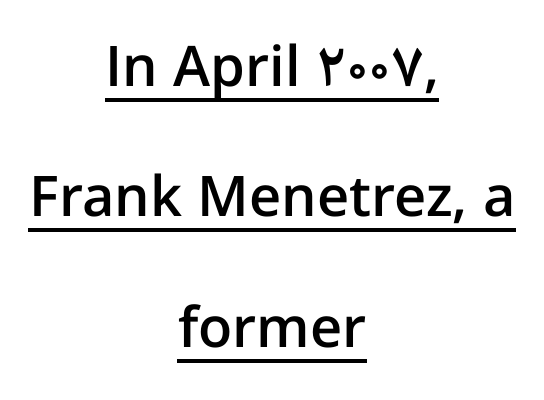
Has an underline been added? It has. Note: no serifs on the glyphs. A great deal of white space separates one row of letters from the next. This sample uses an upright cut, with every glyph sitting square on the baseline. In terms of weight, the rendering is demibold, just under bold. Standard letterfit; no display-style spreading of the glyphs.
